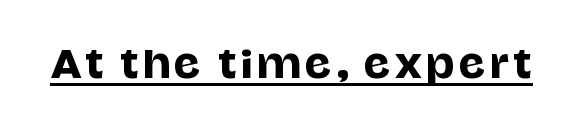
Q: Is the text italic (slanted)? A: No, it is upright.
Q: Is the typeface a serif or a sans-serif typeface? A: Sans-serif.
Q: Is the text underlined? A: Yes.
Q: Width (condensed, normal, or wide)? A: Normal.
Q: Stroke contrast? A: Low.
Q: x-height? A: Large.
Q: Monospaced? A: No.
